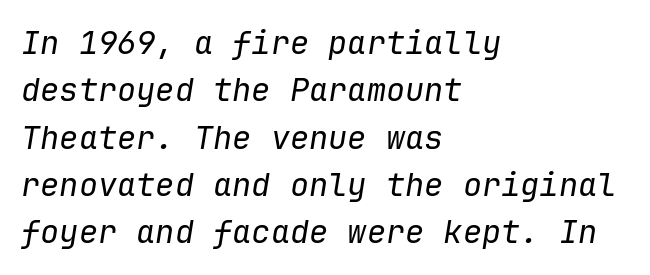
Q: Is the text bold? A: No.
Q: Is the text italic (slanted)? A: Yes, it leans right by about 9 degrees.
Q: Is the text underlined? A: No.
Q: How is the paragraph aligned? A: Left-aligned.
Q: Is the spacing between letters normal or unusually wide? A: Normal.
Q: Is the spacing between lines tight, normal or loose? A: Normal.
Q: Width (condensed, normal, or wide)? A: Normal.
Q: Stroke contrast? A: Low.
Q: x-height? A: Medium.
Q: Monospaced? A: Yes.
